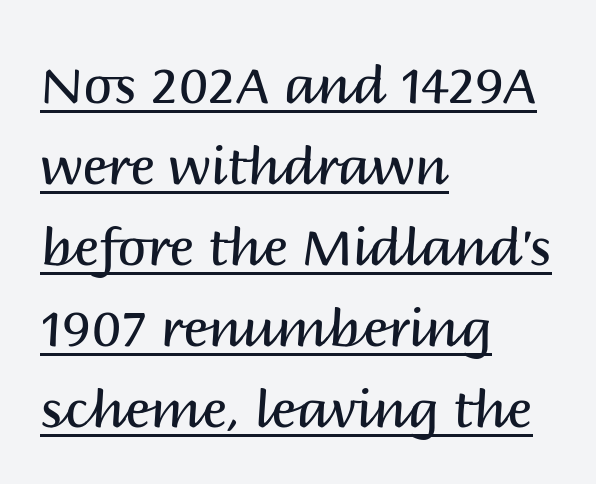
{"serif": "no", "bold": "no", "weight": "regular", "width": "normal", "stroke_contrast": "medium", "x_height": "large", "monospaced": "no", "underline": "yes", "align": "left", "line_spacing": "normal", "line_spacing_ratio": 1.56, "letter_spacing": "normal", "letter_spacing_em": 0.0, "glyph_px": 52}
